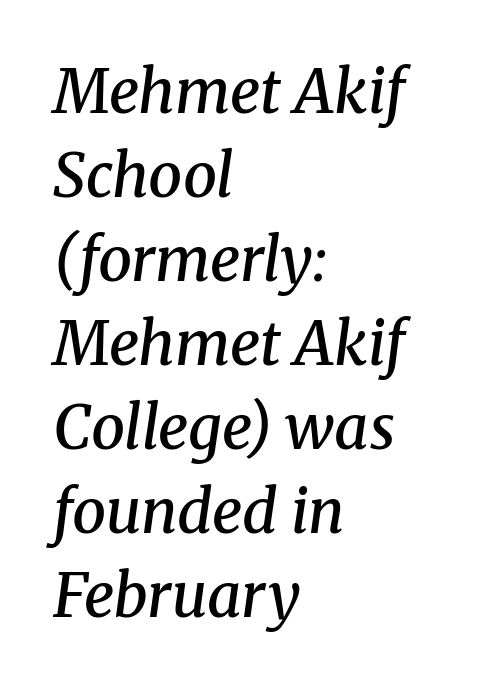
Q: Is the text bold? A: Semi-bold.
Q: Is the text italic (slanted)? A: Yes, it leans right by about 8 degrees.
Q: Is the typeface a serif or a sans-serif typeface? A: Serif.
Q: Is the text underlined? A: No.
Q: How is the paragraph aligned? A: Left-aligned.
Q: Is the spacing between letters normal or unusually wide? A: Normal.
Q: Is the spacing between lines tight, normal or loose? A: Normal.
Q: Width (condensed, normal, or wide)? A: Normal.
Q: Stroke contrast? A: Medium.
Q: x-height? A: Medium.
Q: Monospaced? A: No.
